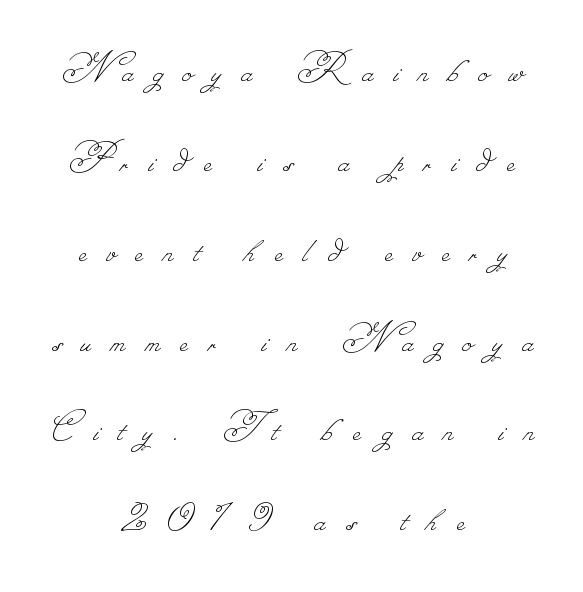
Letters rest on an invisible, unmarked baseline. Is the stroke heavy? The answer is a plain regular-or-lighter. Here the designer chose a conventional face with non-uniform glyph widths. The type is letterspaced generously, with wide tracking.
